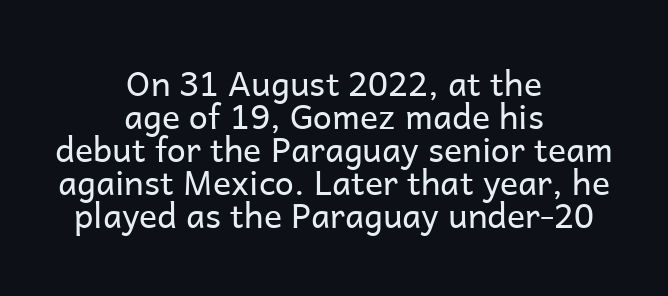
The image shows 34 px regular-weight sans-serif type, upright; set centered, tight line spacing (0.97x), normal letter spacing, not underlined; low stroke contrast and a medium x-height.
